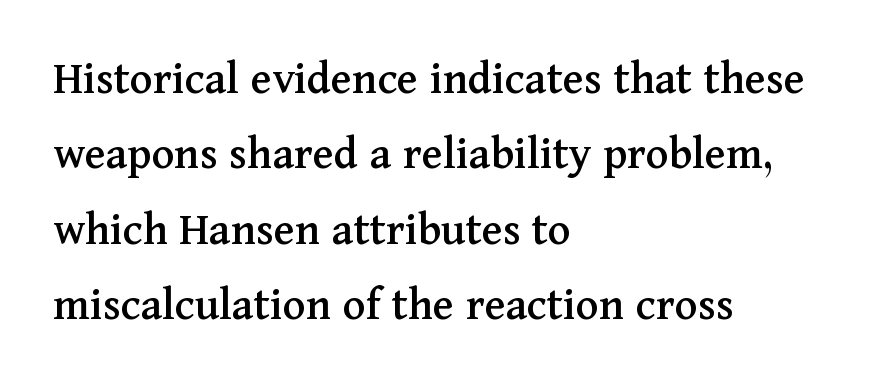
{"serif": "yes", "italic": "no", "width": "normal", "stroke_contrast": "medium", "x_height": "medium", "monospaced": "no", "underline": "no", "align": "left", "line_spacing": "normal", "line_spacing_ratio": 1.57, "letter_spacing": "normal", "letter_spacing_em": 0.0, "glyph_px": 48}
